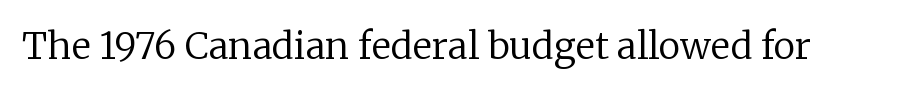
{"serif": "yes", "italic": "no", "bold": "no", "weight": "regular", "width": "normal", "stroke_contrast": "low", "x_height": "medium", "monospaced": "no", "underline": "no", "letter_spacing": "normal", "letter_spacing_em": 0.0, "glyph_px": 37}
